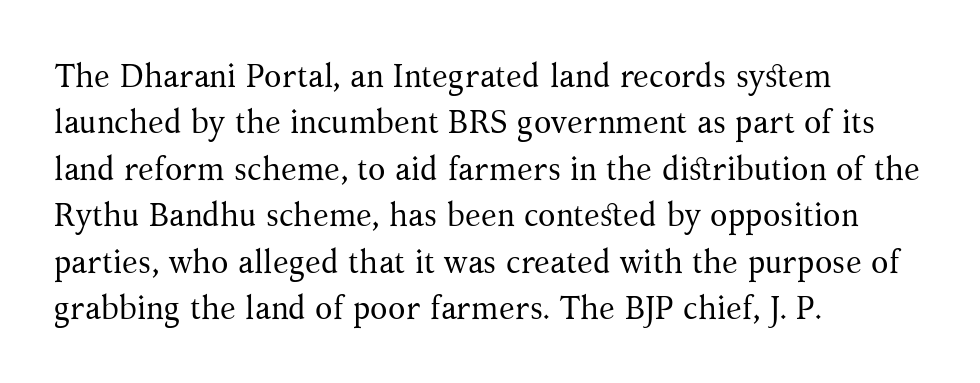
Q: Is the text bold? A: No.
Q: Is the text italic (slanted)? A: No, it is upright.
Q: Is the typeface a serif or a sans-serif typeface? A: Serif.
Q: Is the text underlined? A: No.
Q: How is the paragraph aligned? A: Left-aligned.
Q: Is the spacing between letters normal or unusually wide? A: Normal.
Q: Is the spacing between lines tight, normal or loose? A: Normal.
Q: Width (condensed, normal, or wide)? A: Normal.
Q: Stroke contrast? A: Medium.
Q: x-height? A: Medium.
Q: Monospaced? A: No.
